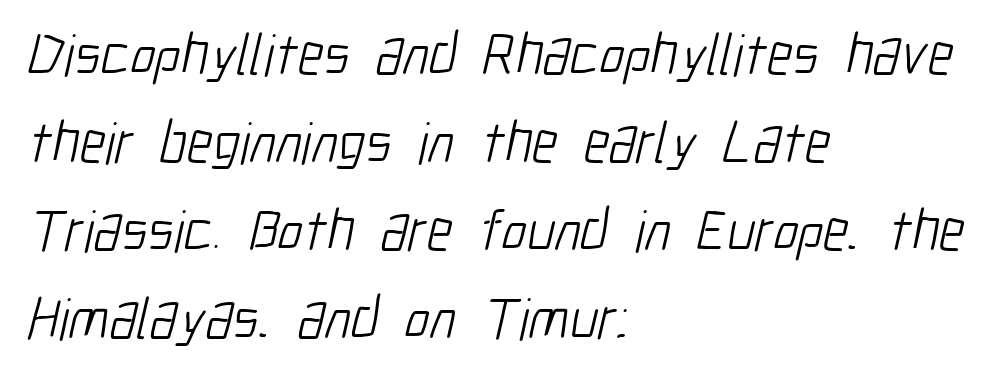
{"serif": "no", "bold": "no", "weight": "light", "width": "condensed", "stroke_contrast": "low", "x_height": "medium", "monospaced": "no", "underline": "no", "align": "left", "line_spacing": "normal", "line_spacing_ratio": 1.49, "letter_spacing": "normal", "letter_spacing_em": 0.0, "glyph_px": 59}
